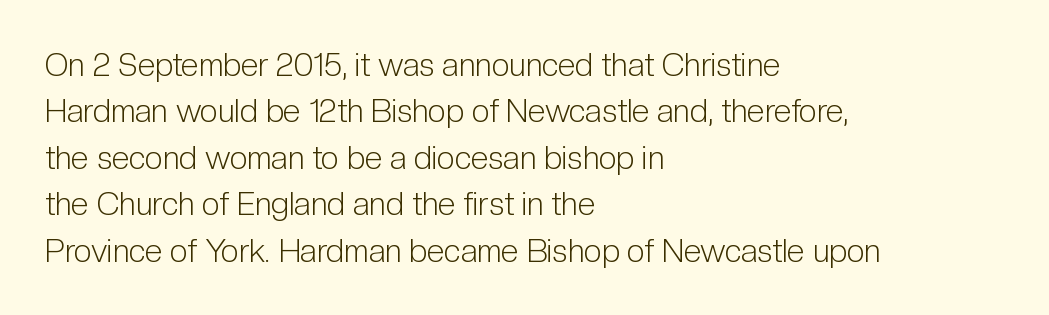
The image shows 32 px light, condensed sans-serif type, upright; set left-aligned, normal line spacing (1.45x), normal letter spacing, not underlined; low stroke contrast and a medium x-height.
